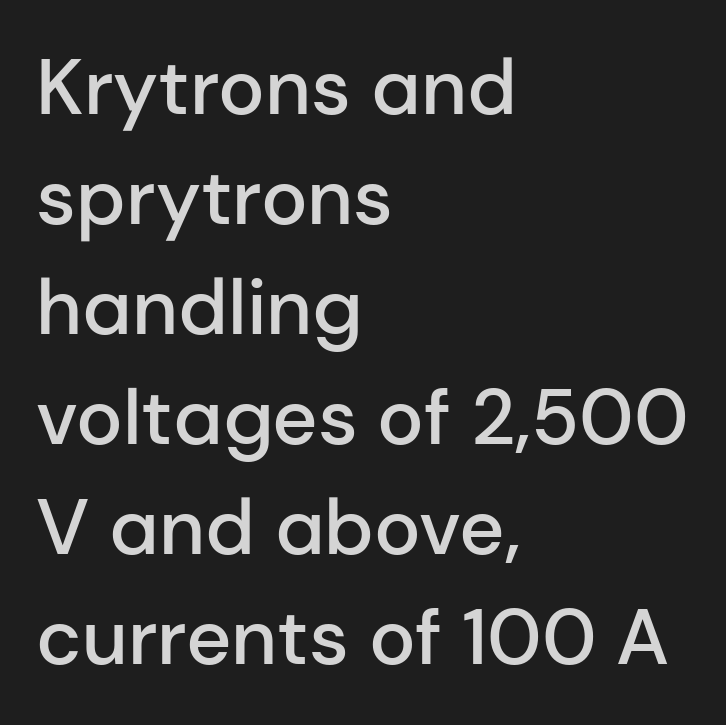
The image shows 78 px semibold sans-serif type, upright; set left-aligned, normal line spacing (1.41x), normal letter spacing, not underlined; low stroke contrast and a medium x-height.
